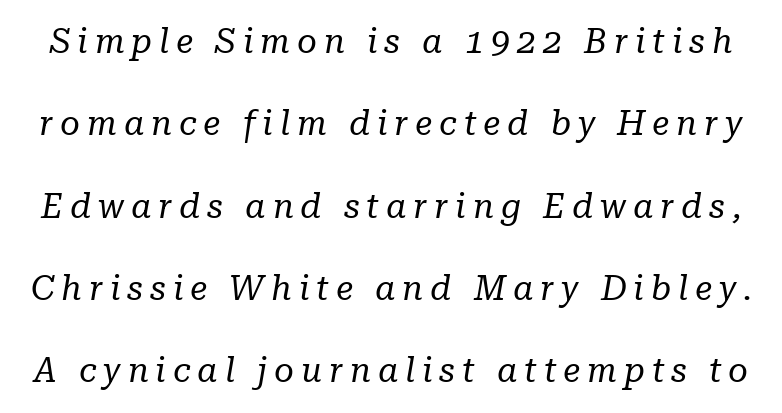
The passage shown stacks its lines with a broad gap. Characters follow at a spacing far wider than the type designer built in. Slanted lettering throughout. Are there feet on the stems? There are — it's a serif.
